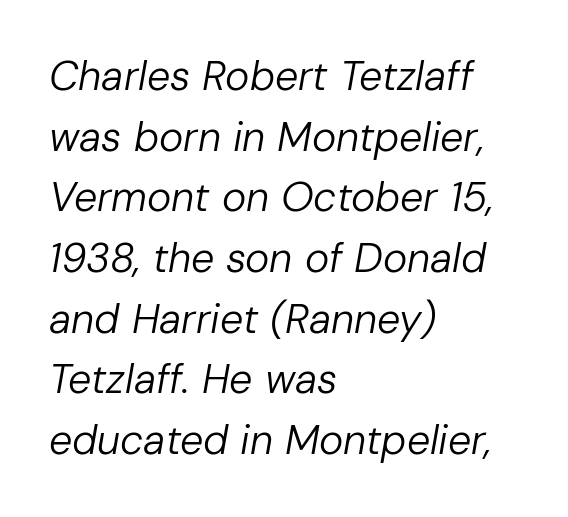
Q: Is the text bold? A: No.
Q: Is the text italic (slanted)? A: Yes, it leans right by about 10 degrees.
Q: Is the text underlined? A: No.
Q: How is the paragraph aligned? A: Left-aligned.
Q: Is the spacing between letters normal or unusually wide? A: Normal.
Q: Is the spacing between lines tight, normal or loose? A: Normal.
Q: Width (condensed, normal, or wide)? A: Normal.
Q: Stroke contrast? A: Low.
Q: x-height? A: Medium.
Q: Monospaced? A: No.
